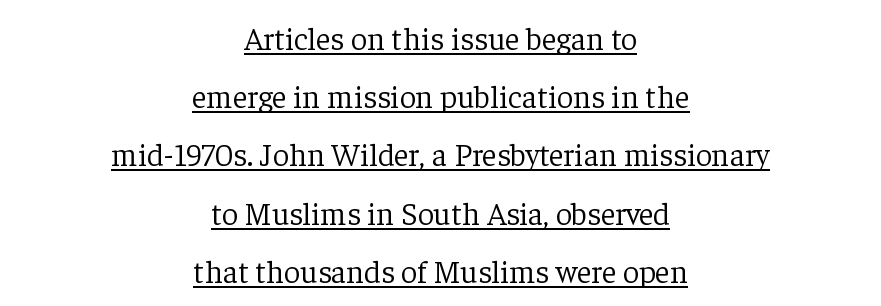
Designer's note — italics off, roman on. Check the space under the baseline: a stroke is drawn there. In terms of letterspacing, this is plain default setting. Heaviness? Minimal to ordinary, like unemphasized prose. The paragraph has two soft edges and a firm central axis.
